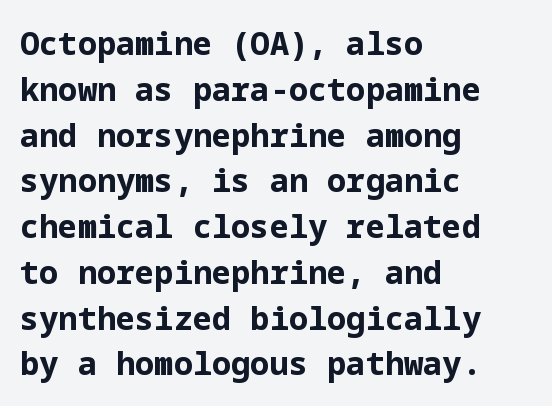
{"serif": "no", "italic": "no", "bold": "yes", "weight": "bold", "width": "normal", "stroke_contrast": "low", "x_height": "medium", "underline": "no", "align": "left", "line_spacing": "normal", "line_spacing_ratio": 1.43, "letter_spacing": "normal", "letter_spacing_em": 0.0, "glyph_px": 32}
